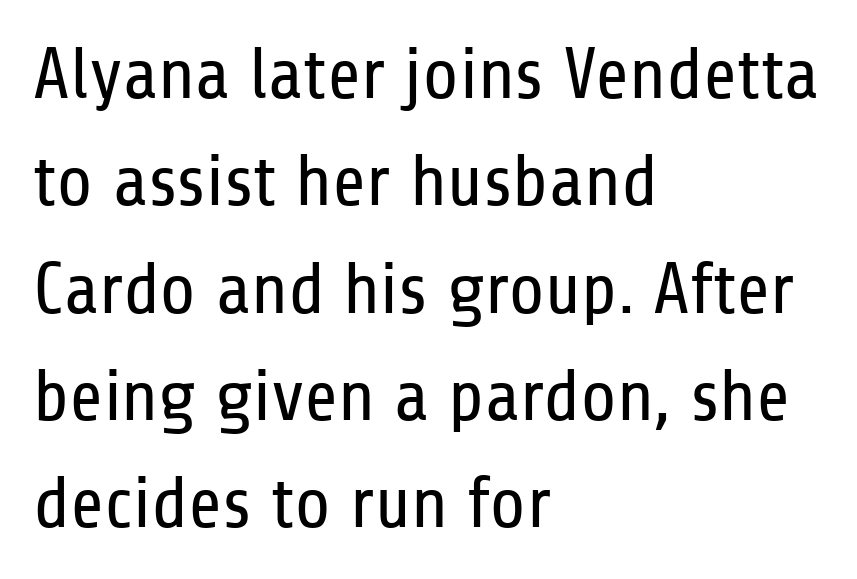
The image shows 73 px regular-weight, condensed sans-serif type, upright; set left-aligned, normal line spacing (1.47x), normal letter spacing, not underlined; low stroke contrast and a medium x-height.
